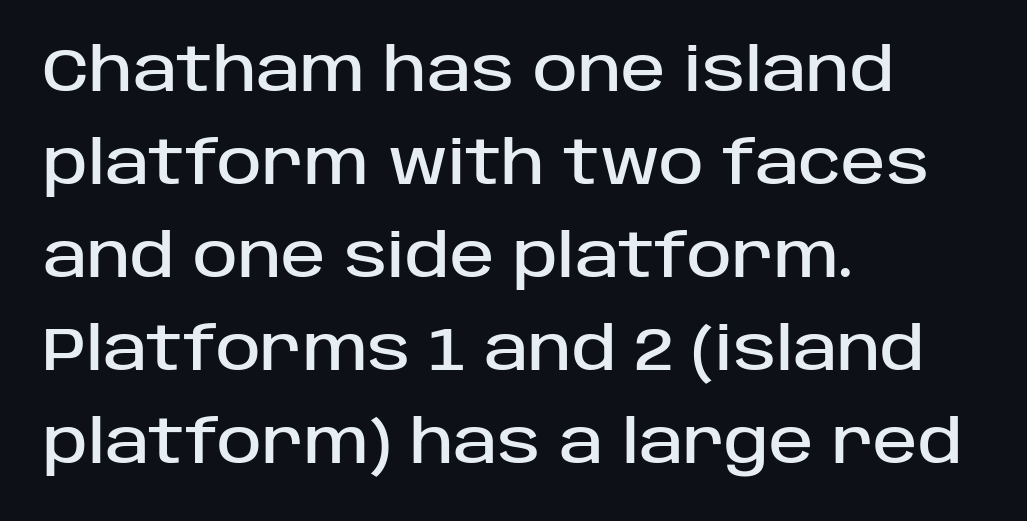
Q: Is the text italic (slanted)? A: No, it is upright.
Q: Is the typeface a serif or a sans-serif typeface? A: Sans-serif.
Q: Is the text underlined? A: No.
Q: How is the paragraph aligned? A: Left-aligned.
Q: Is the spacing between letters normal or unusually wide? A: Normal.
Q: Is the spacing between lines tight, normal or loose? A: Normal.
Q: Width (condensed, normal, or wide)? A: Normal.
Q: Stroke contrast? A: Low.
Q: x-height? A: Large.
Q: Monospaced? A: No.
